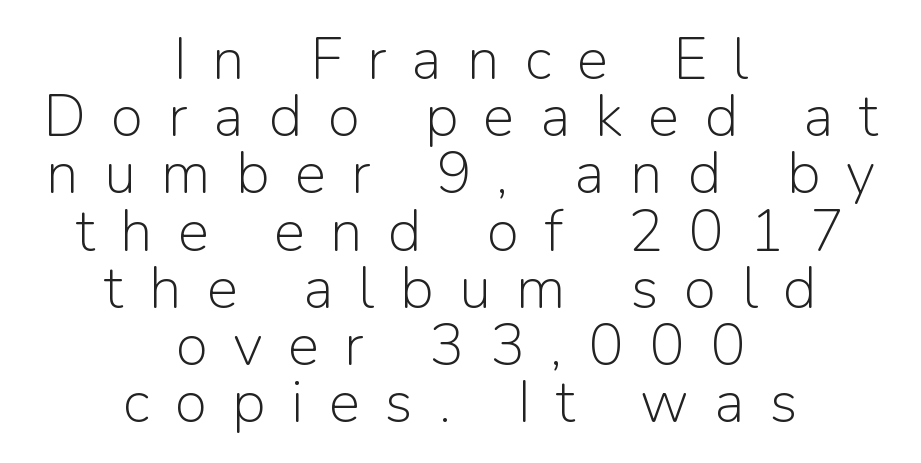
Inter-character spacing is expanded well beyond the font's built-in metrics. No word sits above an underline. This block would grow much taller if given ordinary leading; it's compressed now. Reading down the block, each line starts at a different indent, mirrored at its end.
